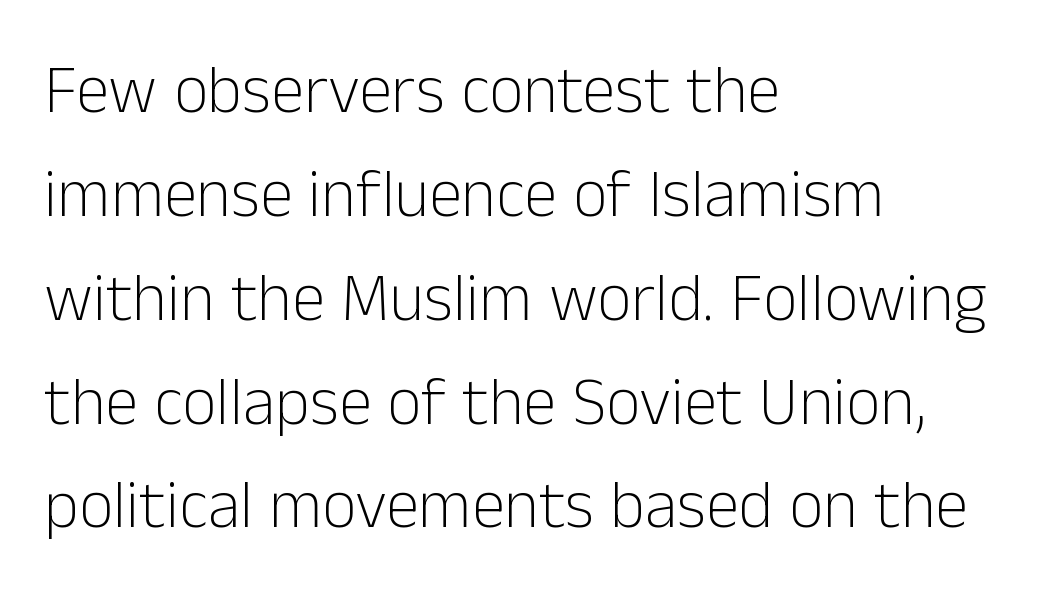
The zone under the glyphs is completely vacant. If you drew a line through each stem, it would be perfectly vertical. Nobody touched the tracking dial on this one. Weight: not bold — regular or lighter. Regarding serifs, this sample does without them. The vertical gap from one line to the next is medium.
